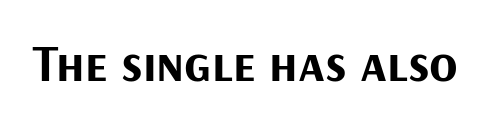
The image shows 52 px bold sans-serif type, upright; set normal letter spacing, not underlined; medium stroke contrast and a medium x-height.
